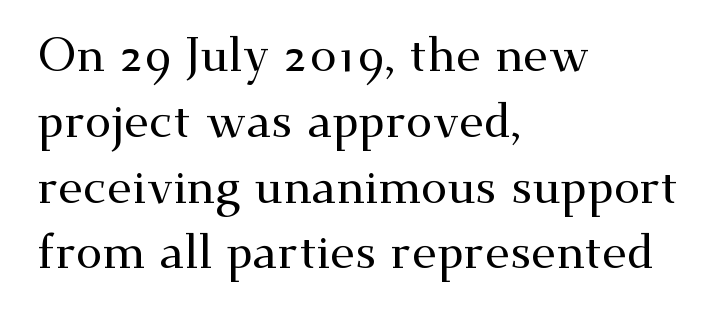
Q: Is the text italic (slanted)? A: No, it is upright.
Q: Is the typeface a serif or a sans-serif typeface? A: Serif.
Q: Is the text underlined? A: No.
Q: How is the paragraph aligned? A: Left-aligned.
Q: Is the spacing between letters normal or unusually wide? A: Normal.
Q: Is the spacing between lines tight, normal or loose? A: Normal.
Q: Width (condensed, normal, or wide)? A: Wide.
Q: Stroke contrast? A: Medium.
Q: x-height? A: Small.
Q: Monospaced? A: No.
